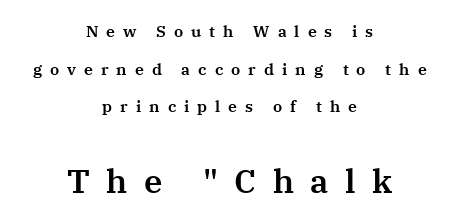
{"serif": "yes", "italic": "no", "width": "normal", "stroke_contrast": "medium", "x_height": "medium", "monospaced": "no", "underline": "no", "align": "center", "line_spacing": "loose", "line_spacing_ratio": 2.35, "letter_spacing": "wide", "letter_spacing_em": 0.5, "larger_block": "second", "size_ratio": 2.06, "glyph_px": 33}
